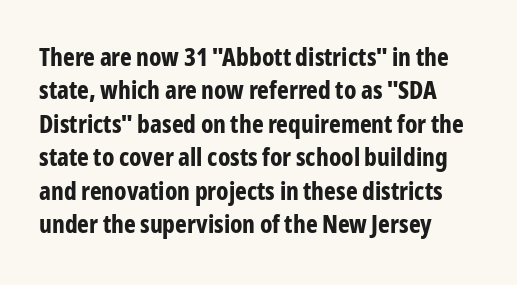
Notice how the passage keeps a crisp vertical edge on the left only. Ordinary non-slanted type is in use. This sample uses plain, unmodified letter spacing. Strong, thick strokes mark this as bold type. Normally led — the rows are evenly, conventionally spaced.
